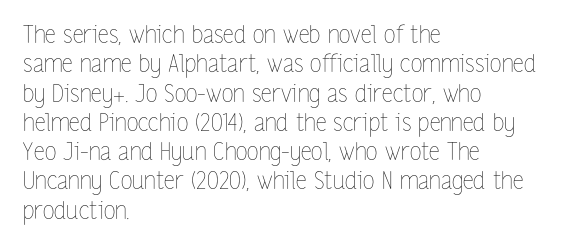
Q: Is the text bold? A: No.
Q: Is the text italic (slanted)? A: No, it is upright.
Q: Is the text underlined? A: No.
Q: How is the paragraph aligned? A: Left-aligned.
Q: Is the spacing between letters normal or unusually wide? A: Normal.
